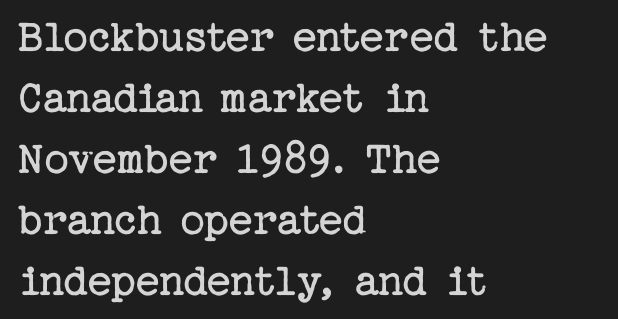
{"serif": "yes", "italic": "no", "bold": "no", "weight": "regular", "width": "normal", "stroke_contrast": "low", "x_height": "medium", "underline": "no", "align": "left", "line_spacing": "normal", "line_spacing_ratio": 1.27, "letter_spacing": "normal", "letter_spacing_em": 0.0, "glyph_px": 48}
